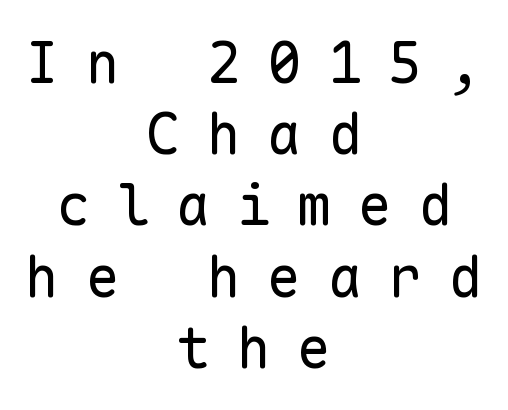
{"serif": "no", "italic": "no", "bold": "no", "weight": "regular", "width": "normal", "stroke_contrast": "low", "x_height": "medium", "monospaced": "yes", "underline": "no", "align": "center", "line_spacing": "normal", "line_spacing_ratio": 1.25, "letter_spacing": "wide", "letter_spacing_em": 0.46, "glyph_px": 57}
